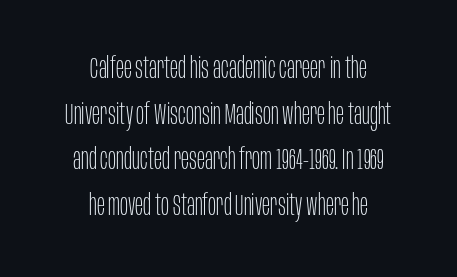
{"serif": "no", "italic": "no", "bold": "no", "weight": "thin", "width": "condensed", "stroke_contrast": "low", "x_height": "large", "monospaced": "no", "underline": "no", "align": "center", "line_spacing": "normal", "line_spacing_ratio": 1.52, "letter_spacing": "normal", "letter_spacing_em": 0.0, "glyph_px": 30}
